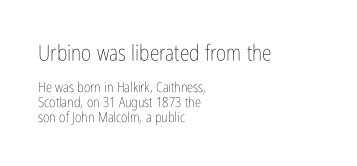
{"italic": "no", "bold": "no", "underline": "no", "align": "left", "line_spacing": "tight", "line_spacing_ratio": 1.04, "letter_spacing": "normal", "letter_spacing_em": 0.0, "larger_block": "first", "size_ratio": 1.57, "glyph_px": 22}
